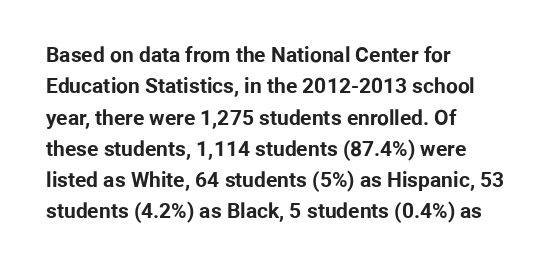
Q: Is the text bold? A: Yes.
Q: Is the text italic (slanted)? A: No, it is upright.
Q: Is the text underlined? A: No.
Q: How is the paragraph aligned? A: Left-aligned.
Q: Is the spacing between letters normal or unusually wide? A: Normal.
Q: Is the spacing between lines tight, normal or loose? A: Normal.
